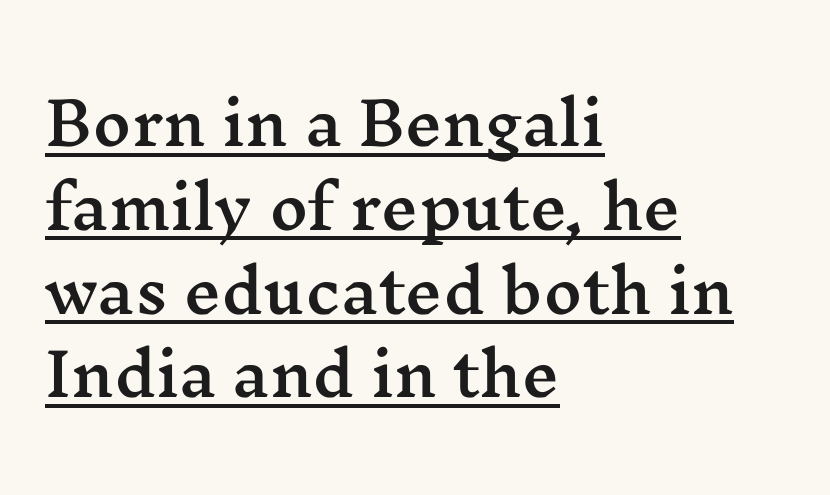
{"serif": "yes", "italic": "no", "width": "wide", "stroke_contrast": "medium", "x_height": "medium", "monospaced": "no", "underline": "yes", "align": "left", "line_spacing": "normal", "line_spacing_ratio": 1.42, "letter_spacing": "normal", "letter_spacing_em": 0.0, "glyph_px": 59}
